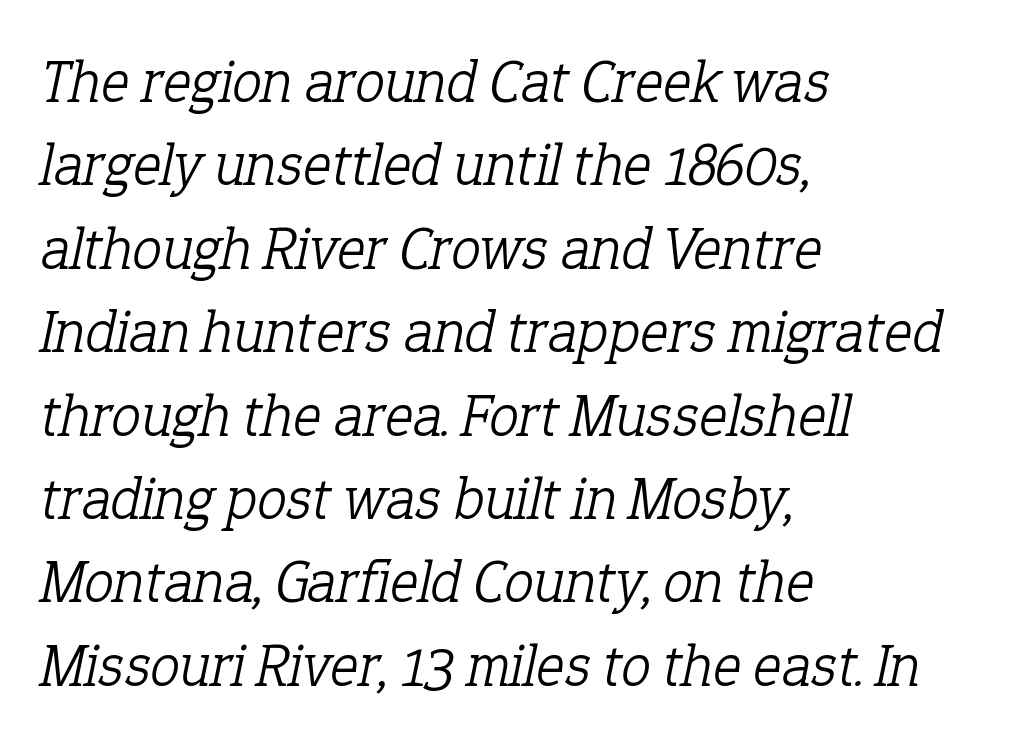
The image shows 60 px light serif type, italic (leaning right); set left-aligned, normal line spacing (1.39x), normal letter spacing, not underlined; low stroke contrast and a medium x-height.
